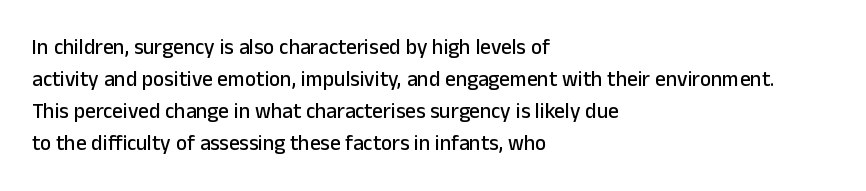
Q: Is the text italic (slanted)? A: No, it is upright.
Q: Is the text underlined? A: No.
Q: How is the paragraph aligned? A: Left-aligned.
Q: Is the spacing between letters normal or unusually wide? A: Normal.
Q: Is the spacing between lines tight, normal or loose? A: Normal.
